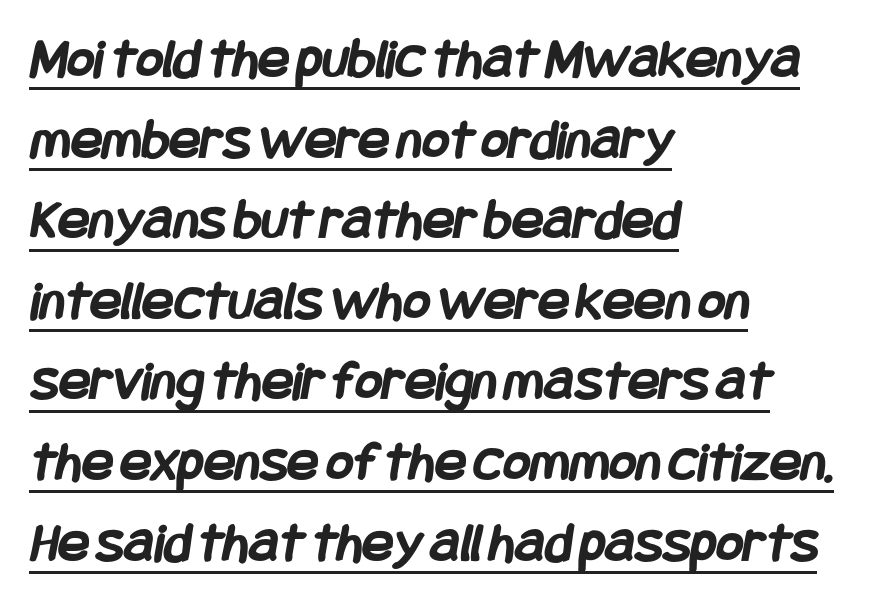
Q: Is the text bold? A: Yes.
Q: Is the typeface a serif or a sans-serif typeface? A: Sans-serif.
Q: Is the text underlined? A: Yes.
Q: How is the paragraph aligned? A: Left-aligned.
Q: Is the spacing between letters normal or unusually wide? A: Normal.
Q: Is the spacing between lines tight, normal or loose? A: Normal.
Q: Width (condensed, normal, or wide)? A: Condensed.
Q: Stroke contrast? A: Low.
Q: x-height? A: Large.
